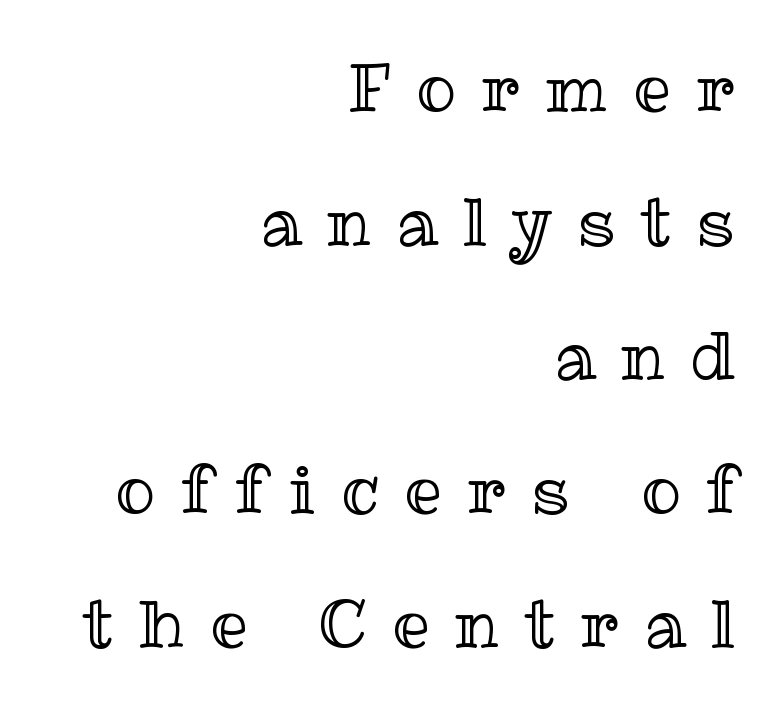
{"italic": "no", "width": "normal", "x_height": "medium", "monospaced": "no", "underline": "no", "align": "right", "line_spacing": "loose", "line_spacing_ratio": 2.03, "letter_spacing": "wide", "letter_spacing_em": 0.39, "glyph_px": 66}
